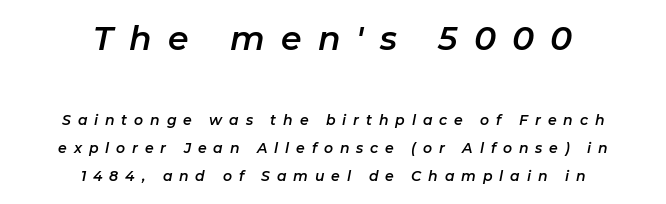
{"italic": "yes", "lean": "right", "slant_degrees": 11, "width": "normal", "stroke_contrast": "low", "x_height": "medium", "monospaced": "no", "underline": "no", "align": "center", "line_spacing": "loose", "line_spacing_ratio": 2.01, "letter_spacing": "wide", "letter_spacing_em": 0.49, "larger_block": "first", "size_ratio": 2.36, "glyph_px": 33}
